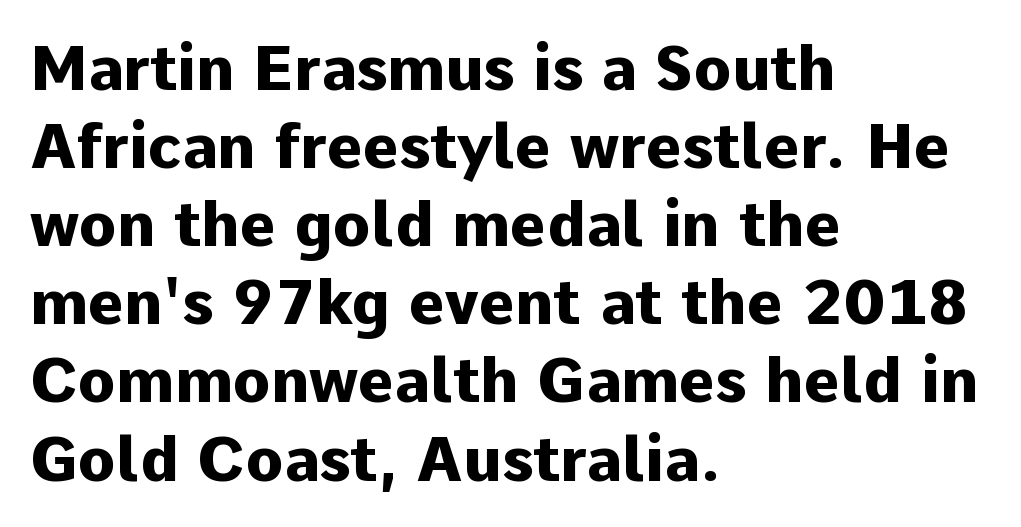
The image shows 62 px heavy sans-serif type, upright; set left-aligned, normal line spacing (1.26x), normal letter spacing, not underlined; low stroke contrast and a medium x-height.
